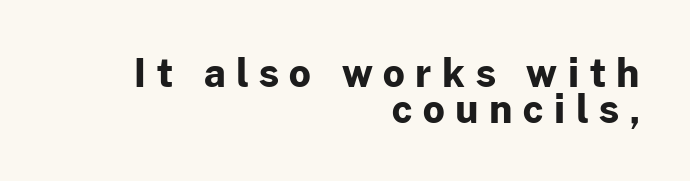
Q: Is the text bold? A: Yes.
Q: Is the text italic (slanted)? A: No, it is upright.
Q: Is the typeface a serif or a sans-serif typeface? A: Sans-serif.
Q: Is the text underlined? A: No.
Q: How is the paragraph aligned? A: Right-aligned.
Q: Is the spacing between letters normal or unusually wide? A: Unusually wide.
Q: Is the spacing between lines tight, normal or loose? A: Tight.
Q: Width (condensed, normal, or wide)? A: Normal.
Q: Stroke contrast? A: Low.
Q: x-height? A: Medium.
Q: Monospaced? A: No.
